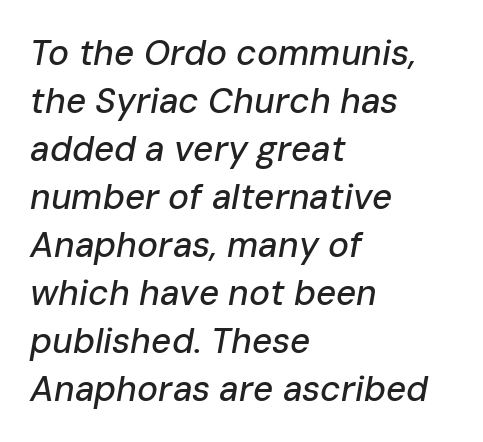
The face used here is proportionally spaced, like ordinary book or web type. Glyph-to-glyph distance matches everyday printed text. Reading down the block, your eye returns to a fixed left position each line. Anything drawn beneath the words? Only blank space. An italicized treatment has been applied to the whole sample.
